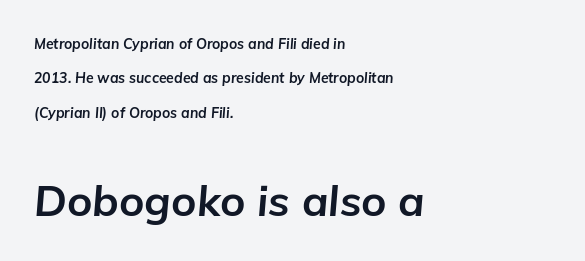
Slanted lettering throughout. The compositor pushed each line to the left boundary. Notice how thick the strokes are: this is what a full bold looks like. The block sitting lower on the canvas is the one with enlarged characters. Clear beneath every line of the passage.
